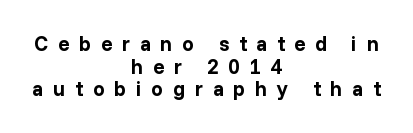
Q: Is the text bold? A: Yes.
Q: Is the text italic (slanted)? A: No, it is upright.
Q: Is the text underlined? A: No.
Q: How is the paragraph aligned? A: Centered.
Q: Is the spacing between letters normal or unusually wide? A: Unusually wide.
Q: Is the spacing between lines tight, normal or loose? A: Tight.
